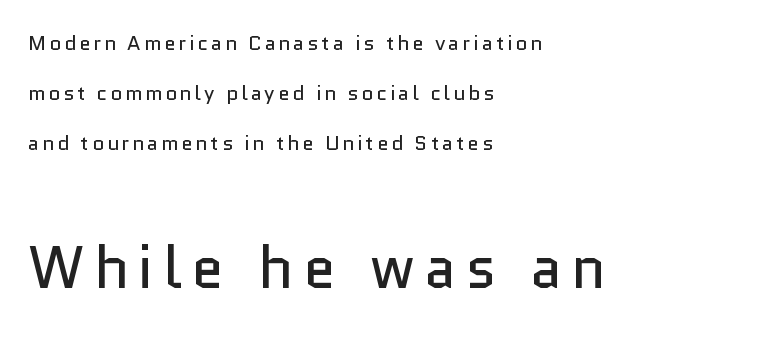
The strokes carry an ordinary text weight at most. The passage is arranged the way most books set body copy — flush left. The designer went with a sans here, leaving each stem footless. Every character sits straight up, as roman type does.
